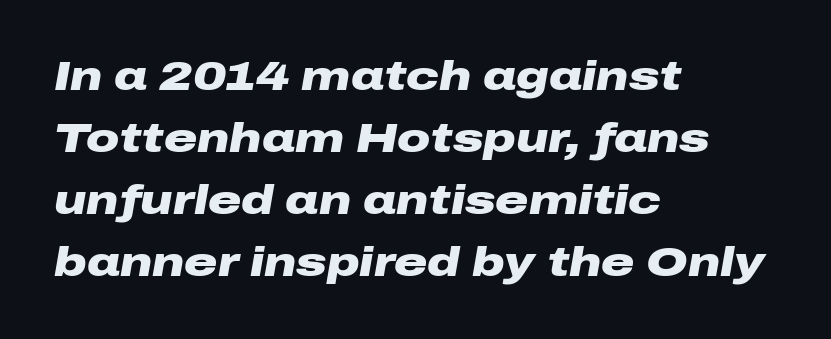
Quick note: interline space is typical. Is the block centered? No — it sits flush against the left margin. Looking at the ascenders, they clearly lean. Plenty of ink on the page — the face is bold. Check the space under the baseline: it is left empty.
